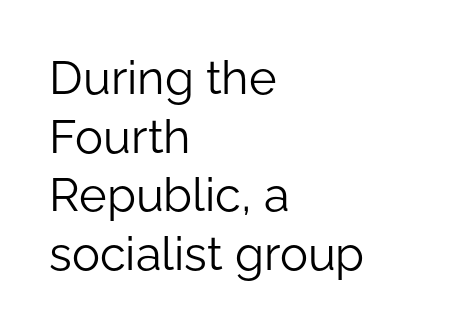
Here the glyphs are tracked normally, forming tight word shapes. Is this a fixed-width face? No — the glyphs have proportional, varying widths. Heaviness? Minimal to ordinary, like unemphasized prose. Reading down the column, the eye jumps a familiar distance to each next line.
